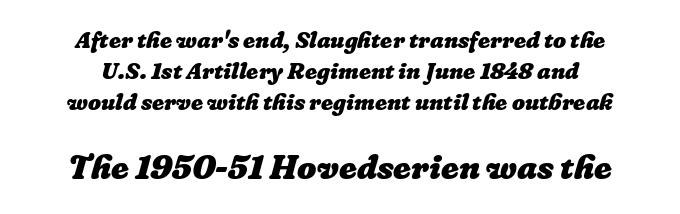
Do the characters align in a grid? No, the font is proportional. Clear beneath every line of the passage. The space between consecutive lines is moderate. You'd pick this weight for a headline — it's a proper bold.
